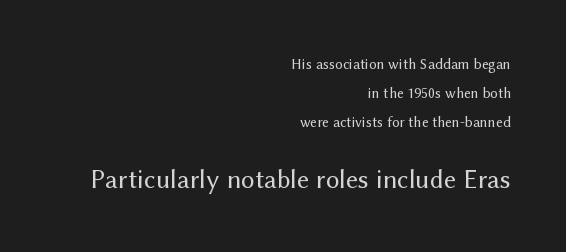
The image shows 27 px text type, upright; set right-aligned, loose line spacing (1.93x), normal letter spacing, not underlined; the second (bottom) block is 1.8x larger.
